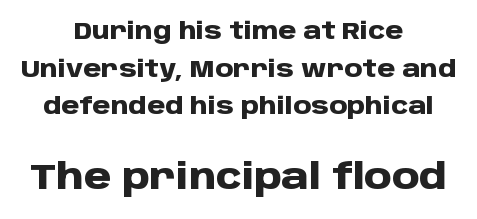
{"serif": "no", "italic": "no", "bold": "yes", "weight": "heavy", "width": "normal", "stroke_contrast": "low", "x_height": "large", "monospaced": "no", "underline": "no", "align": "center", "line_spacing": "normal", "line_spacing_ratio": 1.64, "letter_spacing": "normal", "letter_spacing_em": 0.0, "larger_block": "second", "size_ratio": 1.52, "glyph_px": 35}
